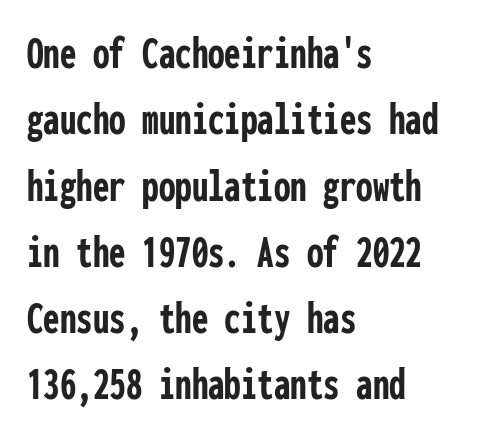
The image shows 47 px semibold, condensed sans-serif type, upright, monospaced; set left-aligned, normal line spacing (1.41x), normal letter spacing, not underlined; low stroke contrast and a medium x-height.
